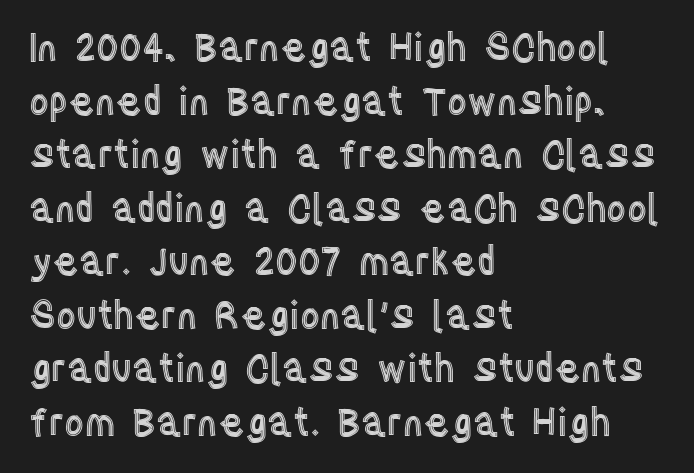
The space beneath each line is pristine and unruled. The line texture is even and compact thanks to regular tracking. Posture: upright roman. Think of a printed novel: that variable character pitch is what you see here. Regarding leading, the lines here are spaced in the standard way.
